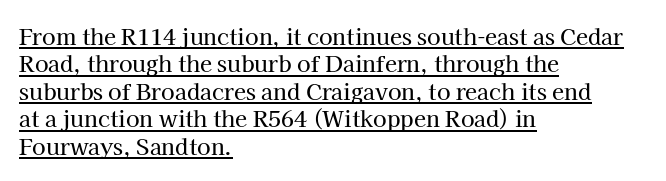
The image shows 22 px text type, upright; set left-aligned, normal line spacing (1.25x), normal letter spacing, underlined.
